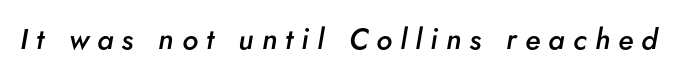
{"italic": "yes", "lean": "right", "slant_degrees": 5, "bold": "semi", "weight": "semibold", "width": "normal", "stroke_contrast": "low", "x_height": "small", "monospaced": "no", "underline": "no", "letter_spacing": "wide", "letter_spacing_em": 0.28, "glyph_px": 29}
